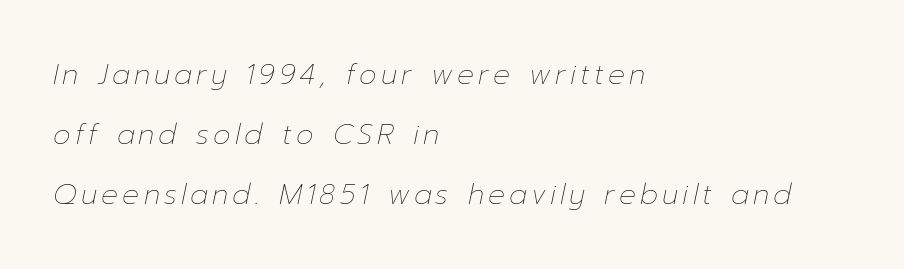
The lettering tilts uniformly, giving the passage an italic look. Do the characters align in a grid? No, the font is proportional. Caption: face not bold, strokes unweighted. Glance below the letters and you will spot only blank space. Typeset ragged right — the left edge is the straight one.
